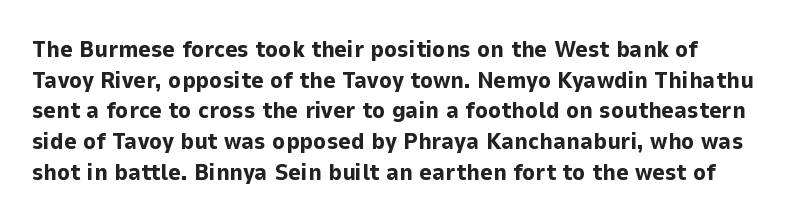
Q: Is the text bold? A: Yes.
Q: Is the text italic (slanted)? A: No, it is upright.
Q: Is the text underlined? A: No.
Q: Is the spacing between letters normal or unusually wide? A: Normal.
Q: Is the spacing between lines tight, normal or loose? A: Normal.
